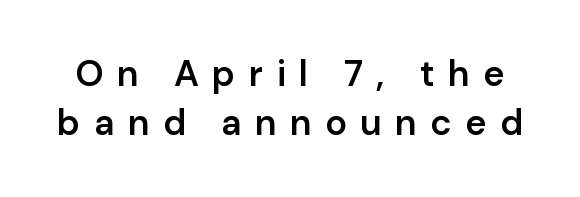
Q: Is the text bold? A: Semi-bold.
Q: Is the text italic (slanted)? A: No, it is upright.
Q: Is the typeface a serif or a sans-serif typeface? A: Sans-serif.
Q: Is the text underlined? A: No.
Q: Is the spacing between letters normal or unusually wide? A: Unusually wide.
Q: Is the spacing between lines tight, normal or loose? A: Normal.
Q: Width (condensed, normal, or wide)? A: Normal.
Q: Stroke contrast? A: Low.
Q: x-height? A: Medium.
Q: Monospaced? A: No.
